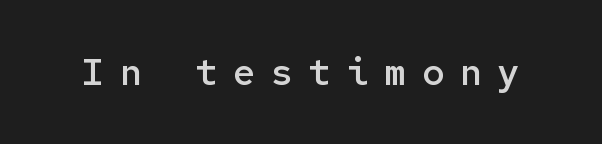
Slightly chunky letters — semibold, I'd say, not full bold. How are the letters spaced? Widely, with obvious added tracking. Just letters on the line, the space beneath them empty. This sample has the even, mechanical cadence of fixed-width lettering.
